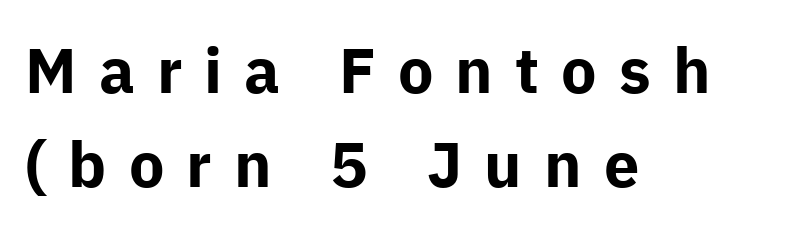
The font family rendered here belongs to the sans-serif group. Is the letter spacing exaggerated? Yes — the characters are pushed far apart. Ordinary non-slanted type is in use. The rag falls on the right side of this text block.
